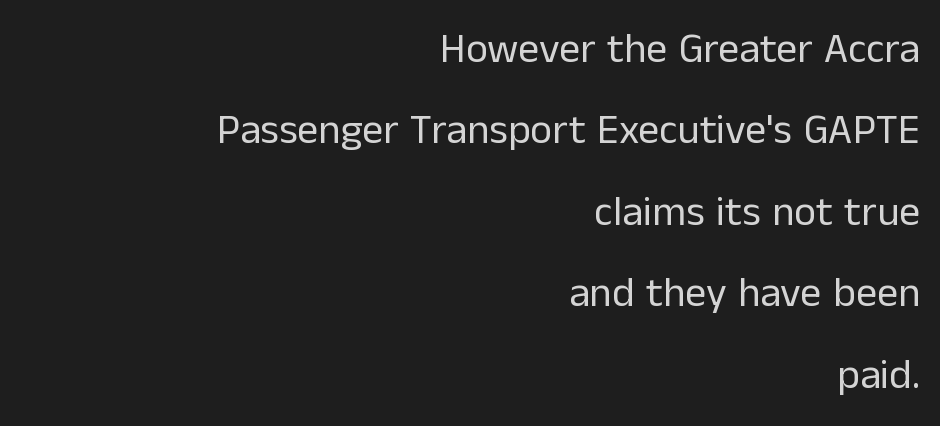
Every stem runs plumb, perpendicular to the baseline. Grotesque or geometric, the face here clearly has no serifs. Decoration check: the copy has no underline. Notice how the passage keeps a crisp vertical edge on the right only. Think of a printed novel: that variable character pitch is what you see here.
